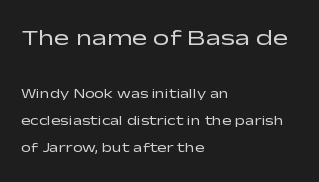
{"italic": "no", "bold": "no", "underline": "no", "align": "left", "line_spacing": "loose", "line_spacing_ratio": 1.91, "letter_spacing": "normal", "letter_spacing_em": 0.0, "larger_block": "first", "size_ratio": 1.64, "glyph_px": 23}
